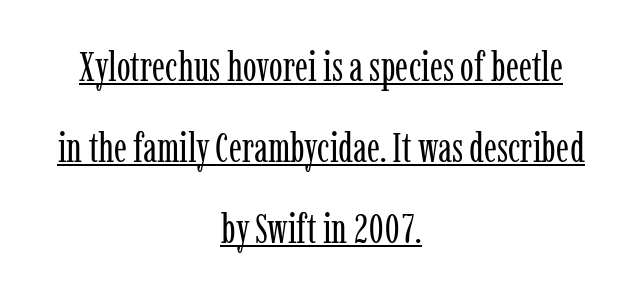
The image shows 41 px regular-weight, condensed serif type, upright; set centered, loose line spacing (1.97x), normal letter spacing, underlined; low stroke contrast and a medium x-height.
